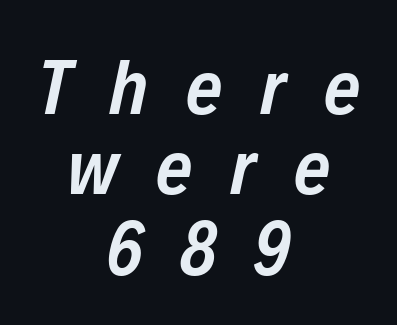
Q: Is the text bold? A: Semi-bold.
Q: Is the text italic (slanted)? A: Yes, it leans right by about 12 degrees.
Q: Is the text underlined? A: No.
Q: How is the paragraph aligned? A: Centered.
Q: Is the spacing between letters normal or unusually wide? A: Unusually wide.
Q: Is the spacing between lines tight, normal or loose? A: Tight.
Q: Width (condensed, normal, or wide)? A: Condensed.
Q: Stroke contrast? A: Low.
Q: x-height? A: Medium.
Q: Monospaced? A: No.
